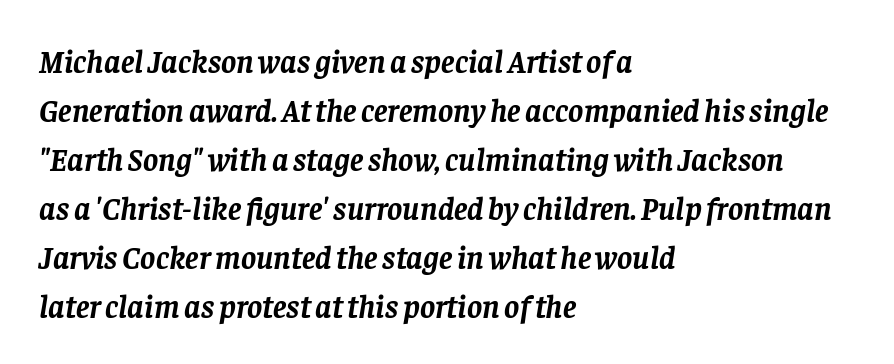
{"serif": "yes", "italic": "yes", "lean": "right", "slant_degrees": 8, "bold": "yes", "weight": "semibold", "width": "normal", "stroke_contrast": "low", "x_height": "large", "monospaced": "no", "underline": "no", "align": "left", "line_spacing": "normal", "line_spacing_ratio": 1.53, "letter_spacing": "normal", "letter_spacing_em": 0.0, "glyph_px": 32}
